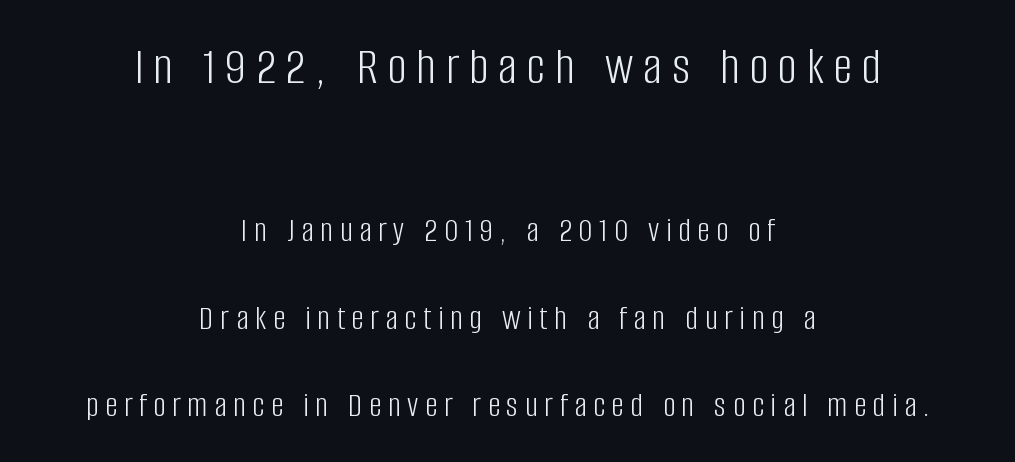
The image shows 53 px light, condensed sans-serif type, upright; set centered, loose line spacing (2.49x), not underlined; the first (top) block is 1.51x larger; low stroke contrast and a large x-height.
